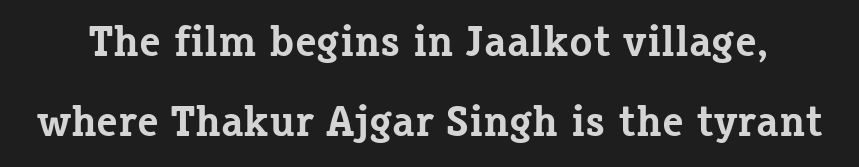
{"serif": "yes", "italic": "no", "bold": "yes", "weight": "bold", "width": "normal", "stroke_contrast": "low", "x_height": "medium", "monospaced": "no", "underline": "no", "line_spacing_ratio": 1.85, "letter_spacing": "normal", "letter_spacing_em": 0.0, "glyph_px": 43}
